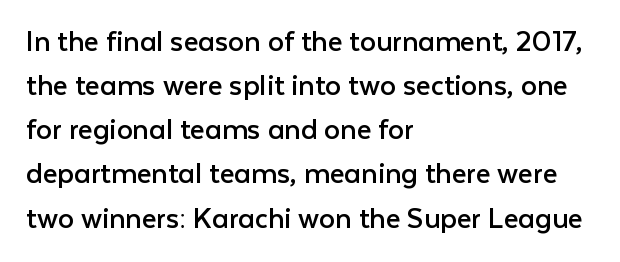
Q: Is the text bold? A: No.
Q: Is the text italic (slanted)? A: No, it is upright.
Q: Is the typeface a serif or a sans-serif typeface? A: Sans-serif.
Q: Is the text underlined? A: No.
Q: How is the paragraph aligned? A: Left-aligned.
Q: Is the spacing between letters normal or unusually wide? A: Normal.
Q: Is the spacing between lines tight, normal or loose? A: Normal.
Q: Width (condensed, normal, or wide)? A: Normal.
Q: Stroke contrast? A: Low.
Q: x-height? A: Medium.
Q: Monospaced? A: No.
